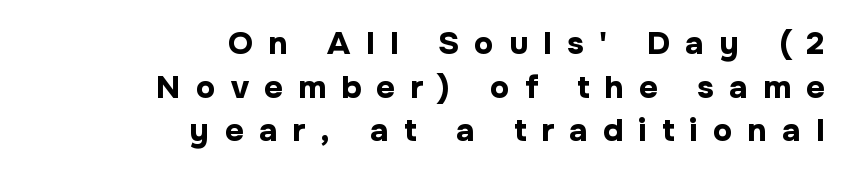
The image shows 32 px bold sans-serif type, upright; set right-aligned, normal line spacing (1.36x), unusually wide letter spacing (+0.48 em), not underlined; low stroke contrast and a medium x-height.
